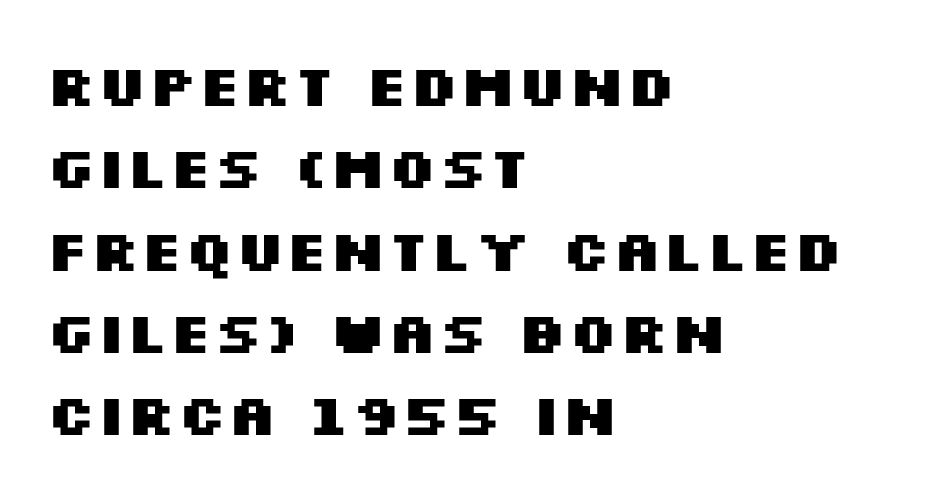
Each letter's strokes conclude bluntly, with no projecting serifs. Italic: no, the glyphs are upright roman. One-word summary of the alignment: left. The baseline area is clear. You could not count columns in this text — the font is proportionally spaced.
